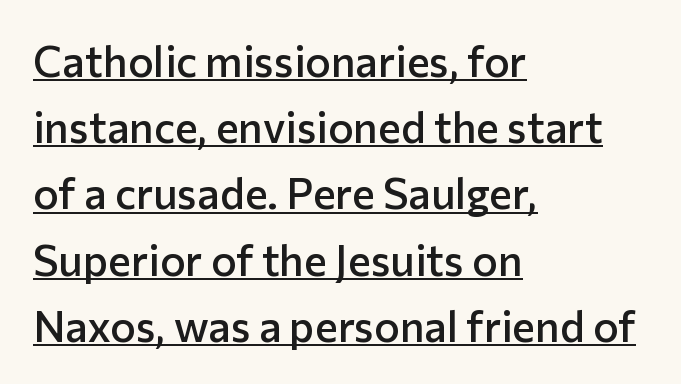
Q: Is the text bold? A: Semi-bold.
Q: Is the text italic (slanted)? A: No, it is upright.
Q: Is the typeface a serif or a sans-serif typeface? A: Sans-serif.
Q: Is the text underlined? A: Yes.
Q: How is the paragraph aligned? A: Left-aligned.
Q: Is the spacing between letters normal or unusually wide? A: Normal.
Q: Is the spacing between lines tight, normal or loose? A: Normal.
Q: Width (condensed, normal, or wide)? A: Normal.
Q: Stroke contrast? A: Low.
Q: x-height? A: Medium.
Q: Monospaced? A: No.
